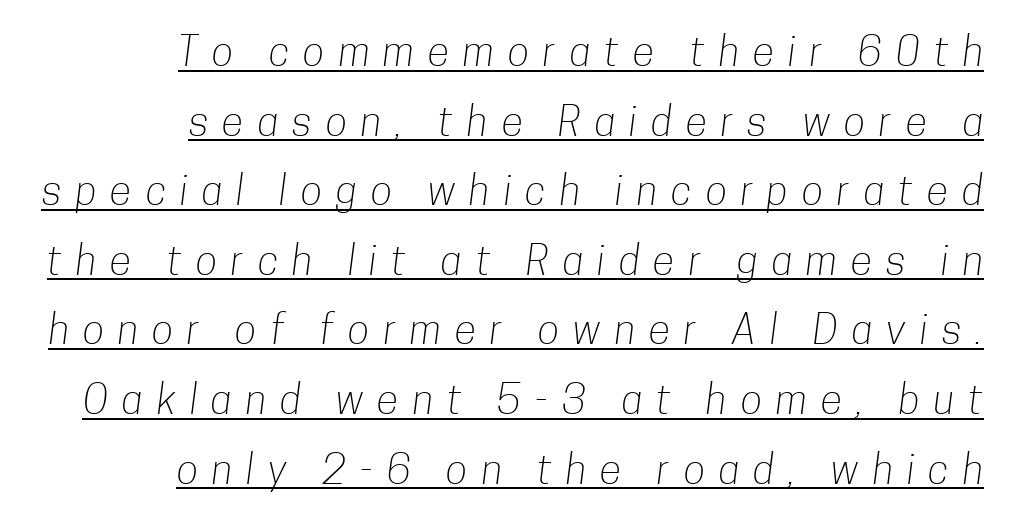
The image shows 40 px light, condensed sans-serif type; set right-aligned, line spacing 1.74x, unusually wide letter spacing (+0.35 em), underlined; low stroke contrast and a medium x-height.
